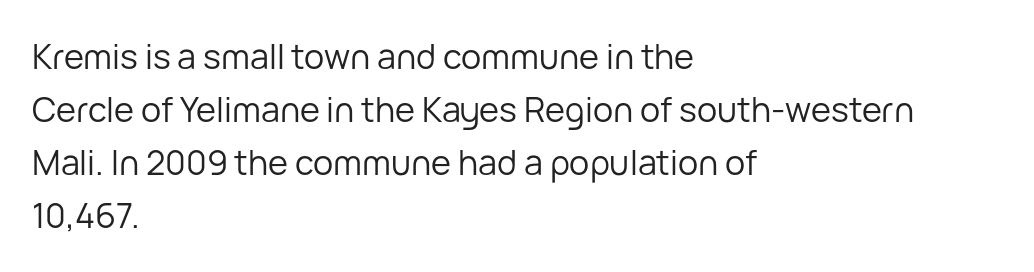
{"serif": "no", "italic": "no", "bold": "no", "weight": "regular", "width": "normal", "stroke_contrast": "low", "x_height": "medium", "monospaced": "no", "underline": "no", "align": "left", "line_spacing": "normal", "line_spacing_ratio": 1.56, "letter_spacing": "normal", "letter_spacing_em": 0.0, "glyph_px": 34}
